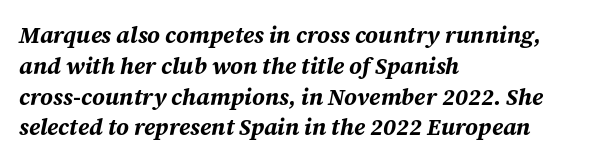
Q: Is the text bold? A: Yes.
Q: Is the text italic (slanted)? A: Yes, it leans right by about 12 degrees.
Q: Is the text underlined? A: No.
Q: How is the paragraph aligned? A: Left-aligned.
Q: Is the spacing between letters normal or unusually wide? A: Normal.
Q: Is the spacing between lines tight, normal or loose? A: Normal.
